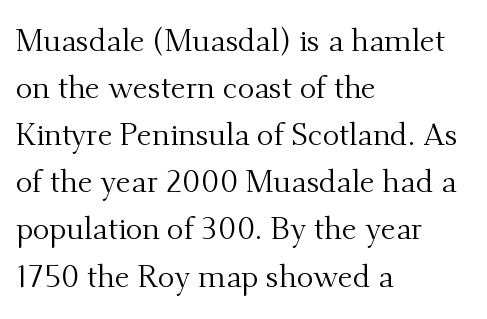
{"serif": "yes", "italic": "no", "bold": "no", "weight": "regular", "width": "normal", "stroke_contrast": "medium", "x_height": "small", "monospaced": "no", "underline": "no", "align": "left", "line_spacing": "normal", "line_spacing_ratio": 1.52, "letter_spacing": "normal", "letter_spacing_em": 0.0, "glyph_px": 31}
